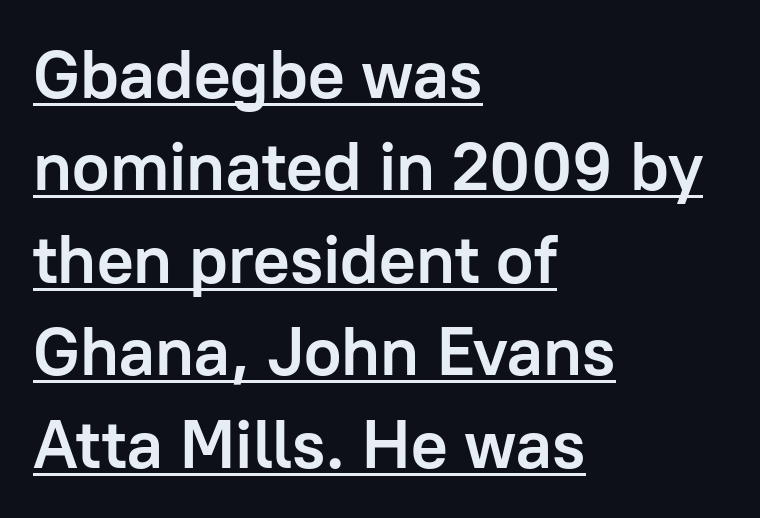
The image shows 68 px semibold sans-serif type, upright; set left-aligned, normal line spacing (1.36x), normal letter spacing, underlined; low stroke contrast and a medium x-height.
